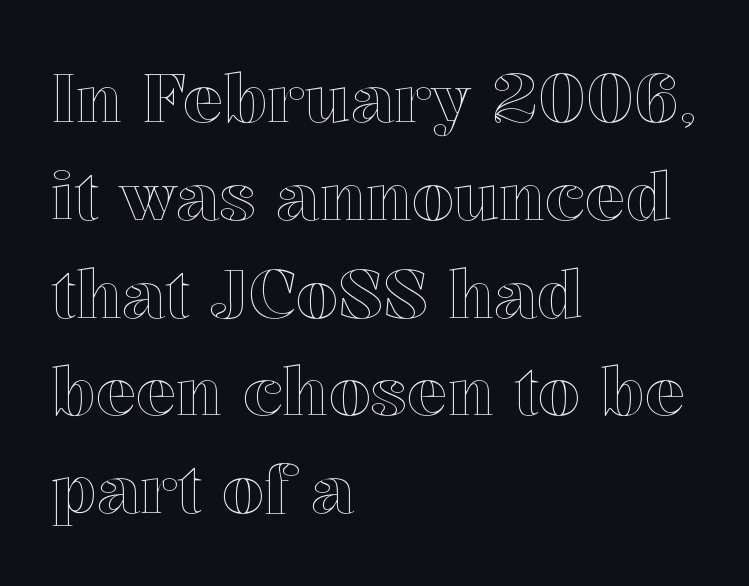
{"italic": "no", "width": "normal", "x_height": "medium", "monospaced": "no", "underline": "no", "align": "left", "line_spacing": "normal", "line_spacing_ratio": 1.46, "letter_spacing": "normal", "letter_spacing_em": 0.0, "glyph_px": 67}
